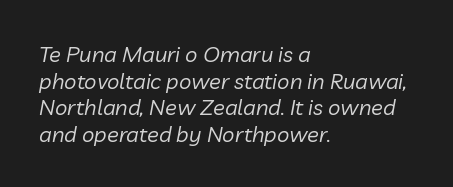
{"italic": "yes", "lean": "right", "slant_degrees": 10, "bold": "no", "underline": "no", "align": "left", "line_spacing_ratio": 1.21, "letter_spacing": "normal", "letter_spacing_em": 0.0, "glyph_px": 22}
